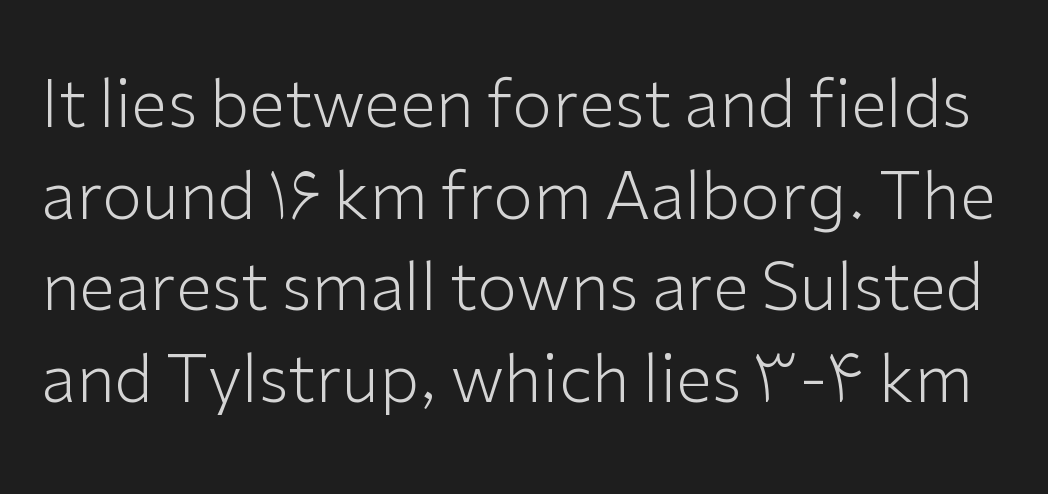
The zone under the glyphs is completely vacant. Weight: in the light-to-regular range. These lines keep a tight, regular rhythm from letter to letter. Is there much room between lines? A standard amount, neither cramped nor airy. The characters display no serif detailing; their extremities are plain. This is roman type, the default non-slanted kind.
